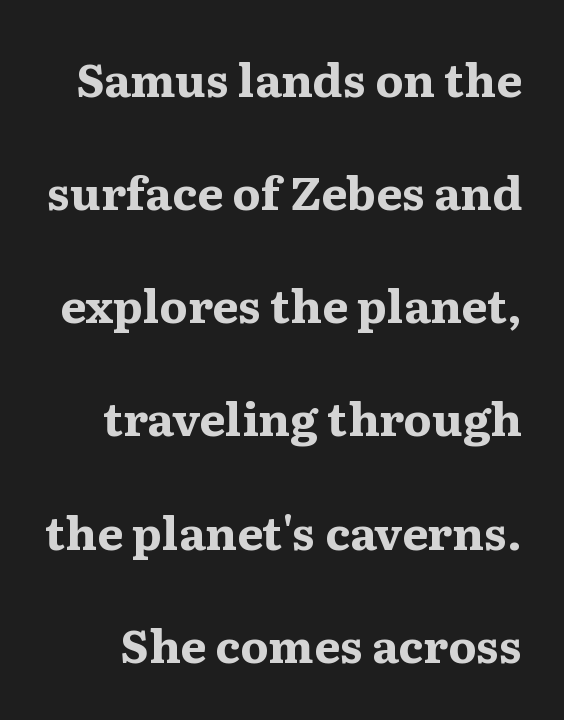
The image shows 46 px bold, wide serif type, upright; set loose line spacing (2.46x), normal letter spacing, not underlined; medium stroke contrast and a medium x-height.
